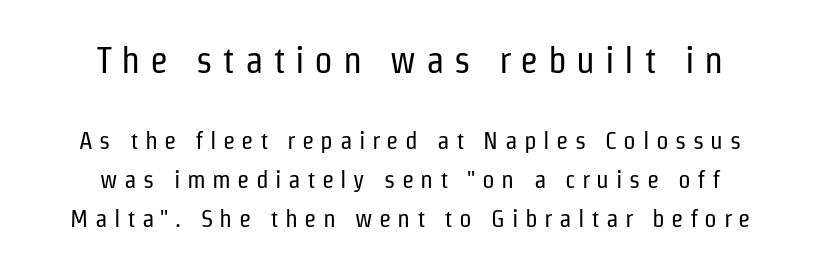
{"serif": "no", "italic": "no", "bold": "no", "weight": "regular", "width": "condensed", "stroke_contrast": "low", "x_height": "medium", "monospaced": "no", "underline": "no", "align": "center", "line_spacing": "normal", "line_spacing_ratio": 1.56, "letter_spacing": "wide", "letter_spacing_em": 0.26, "larger_block": "first", "size_ratio": 1.48, "glyph_px": 37}
